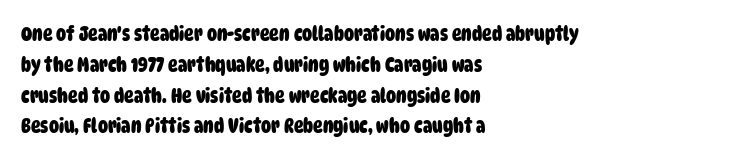
The image shows 20 px bold type; set left-aligned, normal line spacing (1.54x), normal letter spacing, not underlined.
